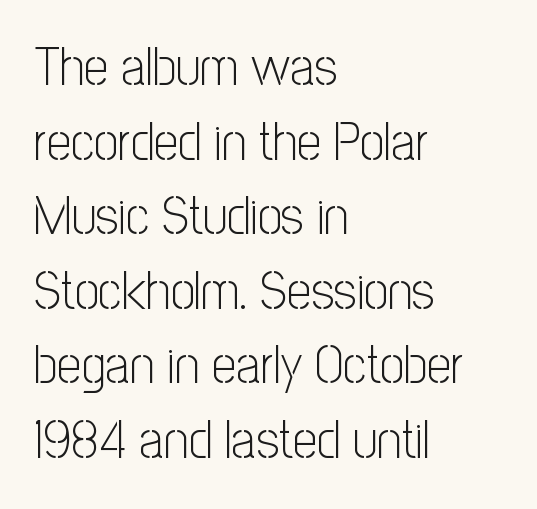
{"serif": "no", "italic": "no", "bold": "no", "weight": "light", "width": "condensed", "stroke_contrast": "low", "x_height": "medium", "monospaced": "no", "underline": "no", "align": "left", "line_spacing": "normal", "line_spacing_ratio": 1.38, "letter_spacing": "normal", "letter_spacing_em": 0.0, "glyph_px": 54}
